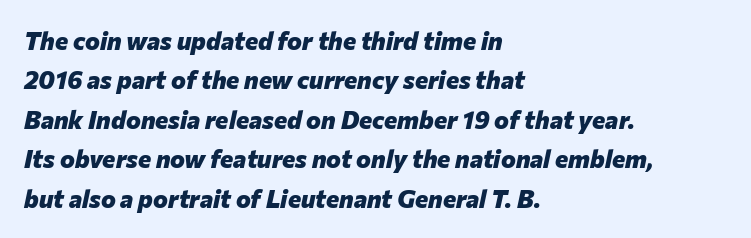
The image shows 25 px bold type, italic (leaning right); set left-aligned, normal line spacing (1.58x), normal letter spacing, not underlined.
